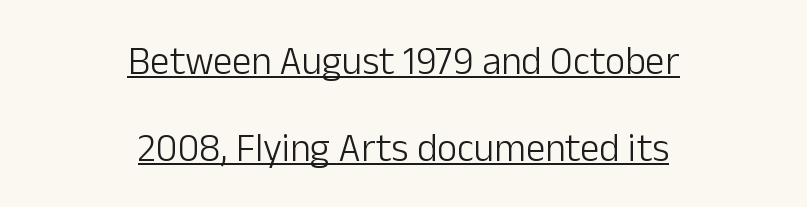
{"serif": "no", "italic": "no", "bold": "no", "weight": "light", "width": "normal", "stroke_contrast": "low", "x_height": "medium", "monospaced": "no", "underline": "yes", "align": "center", "line_spacing": "loose", "line_spacing_ratio": 2.23, "letter_spacing": "normal", "letter_spacing_em": 0.0, "glyph_px": 39}
